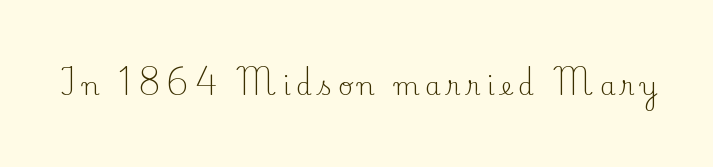
The characters are drawn with everyday or finer stroke widths. No word sits above an underline. Is there any slant? The stems are plumb. The type is letterspaced generously, with wide tracking.
